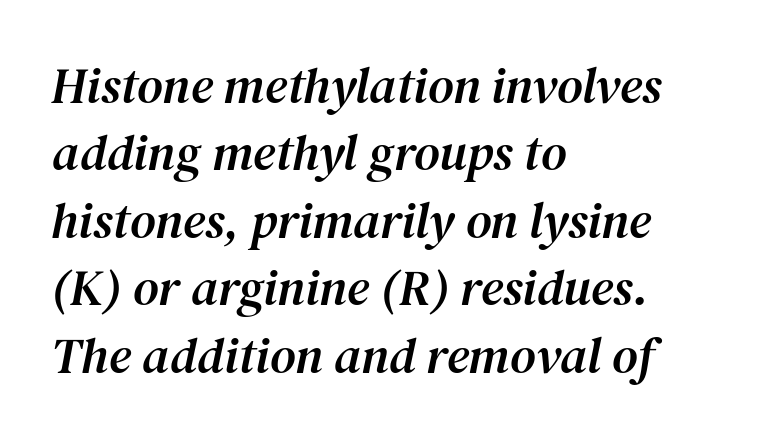
Q: Is the text italic (slanted)? A: Yes, it leans right by about 12 degrees.
Q: Is the typeface a serif or a sans-serif typeface? A: Serif.
Q: Is the text underlined? A: No.
Q: How is the paragraph aligned? A: Left-aligned.
Q: Is the spacing between letters normal or unusually wide? A: Normal.
Q: Is the spacing between lines tight, normal or loose? A: Normal.
Q: Width (condensed, normal, or wide)? A: Normal.
Q: Stroke contrast? A: Medium.
Q: x-height? A: Medium.
Q: Monospaced? A: No.
